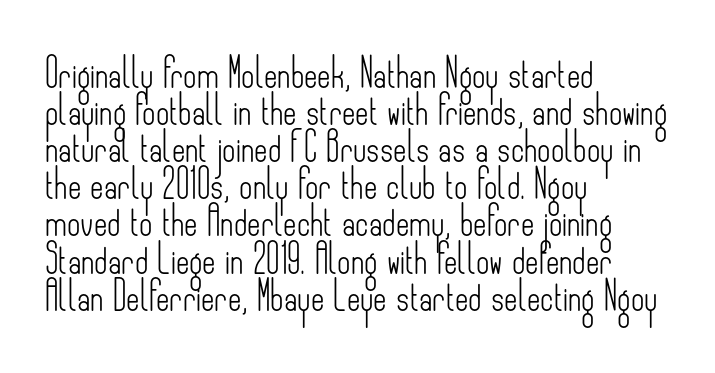
Q: Is the text bold? A: No.
Q: Is the text italic (slanted)? A: No, it is upright.
Q: Is the typeface a serif or a sans-serif typeface? A: Sans-serif.
Q: Is the text underlined? A: No.
Q: How is the paragraph aligned? A: Left-aligned.
Q: Is the spacing between letters normal or unusually wide? A: Normal.
Q: Is the spacing between lines tight, normal or loose? A: Normal.
Q: Width (condensed, normal, or wide)? A: Condensed.
Q: Stroke contrast? A: Low.
Q: x-height? A: Small.
Q: Monospaced? A: No.
